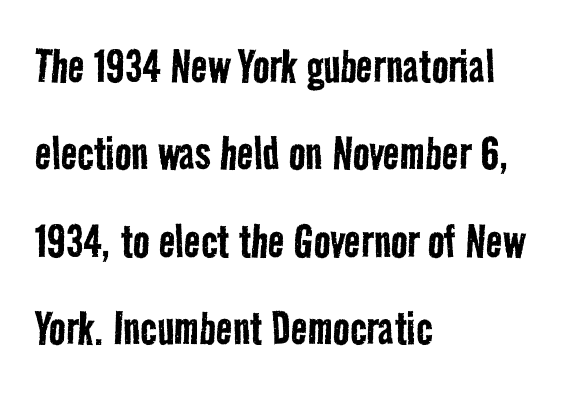
Default kerning and tracking; the words read as compact shapes. Does the copy run flush right? No — it runs flush left. The face used here is a sans, in the tradition of grotesques and geometrics. Each letter keeps its own natural width here, so spacing adapts to shape.
